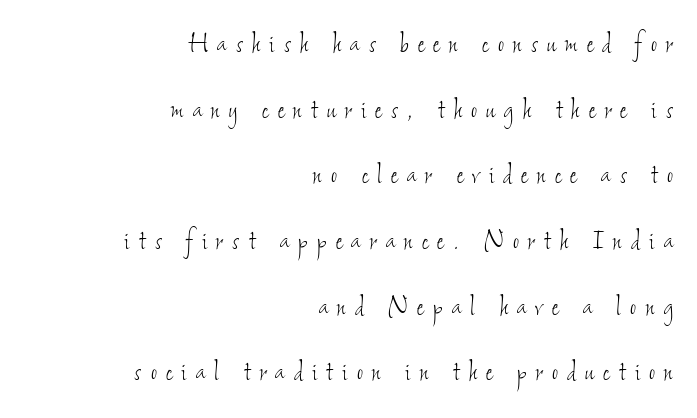
Any mark beneath the type? The region is blank. Caption: expanded tracking, letters set apart. Each stroke keeps to a modest, everyday thickness or less. Note the varied advance widths — an 'i' is clearly narrower than an 'm'.
